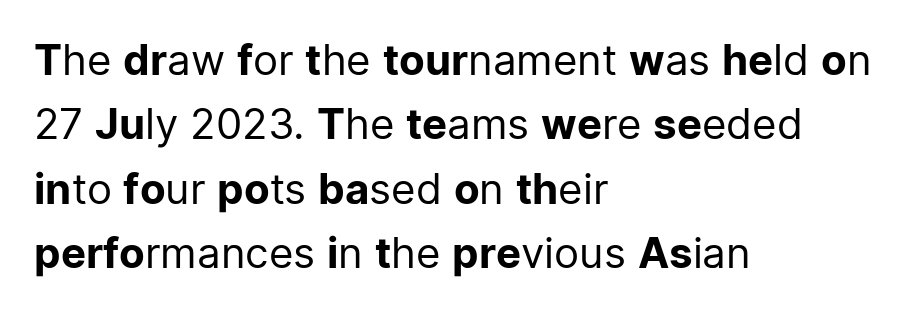
{"serif": "no", "italic": "no", "bold": "no", "weight": "regular", "width": "normal", "stroke_contrast": "low", "x_height": "medium", "monospaced": "no", "underline": "no", "align": "left", "line_spacing": "normal", "line_spacing_ratio": 1.53, "letter_spacing": "normal", "letter_spacing_em": 0.0, "glyph_px": 42}
